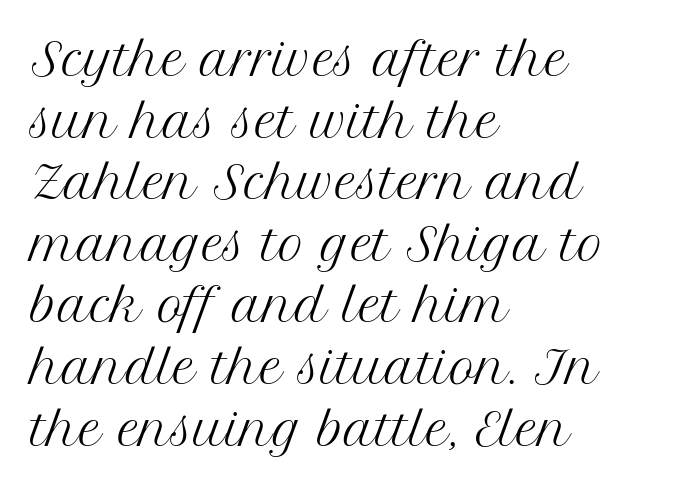
Q: Is the text bold? A: No.
Q: Is the text italic (slanted)? A: Yes.
Q: Is the text underlined? A: No.
Q: How is the paragraph aligned? A: Left-aligned.
Q: Is the spacing between letters normal or unusually wide? A: Normal.
Q: Is the spacing between lines tight, normal or loose? A: Normal.
Q: Width (condensed, normal, or wide)? A: Normal.
Q: Stroke contrast? A: Medium.
Q: x-height? A: Medium.
Q: Monospaced? A: No.
